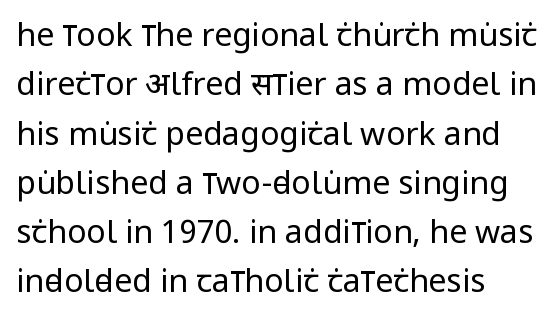
{"serif": "no", "italic": "no", "bold": "no", "weight": "regular", "width": "condensed", "stroke_contrast": "low", "x_height": "large", "monospaced": "no", "underline": "no", "align": "left", "line_spacing": "normal", "line_spacing_ratio": 1.54, "letter_spacing": "normal", "letter_spacing_em": 0.0, "glyph_px": 32}
